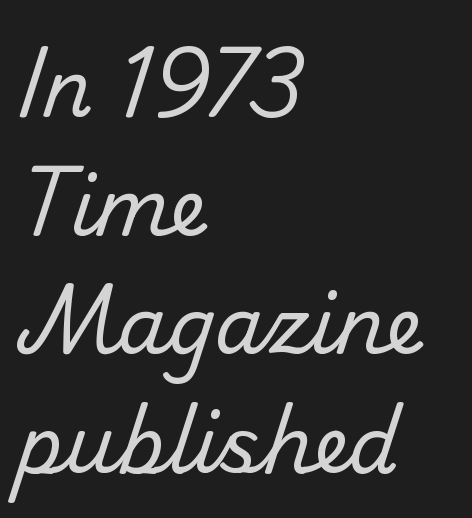
The image shows 78 px regular-weight sans-serif type; set left-aligned, normal line spacing (1.52x), normal letter spacing, not underlined; low stroke contrast and a small x-height.
